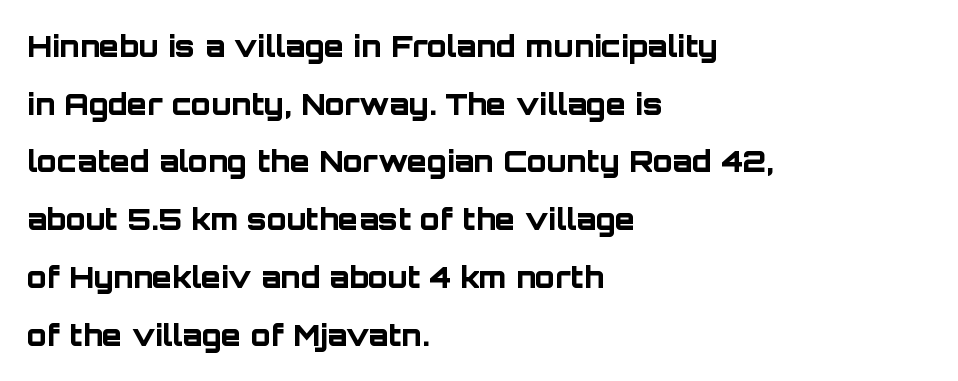
Caption: bold face, heavy strokes. These lines keep a tight, regular rhythm from letter to letter. Every stem runs plumb, perpendicular to the baseline. This rendering employs a face without finishing strokes, i.e., a sans-serif. Honestly, the rows look like they've been pulled way apart. Plain, unruled lines of type.
